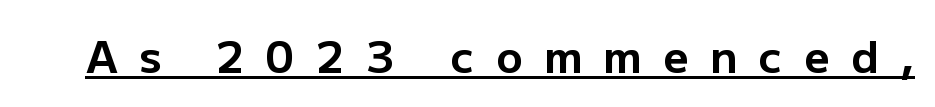
The letterforms stand isolated, each surrounded by extra space. A baseline rule has been typeset under these characters. The lettering stays uniformly vertical, giving the passage a roman look. These lines are rendered in a variable-pitch font. The rendering uses a bold face; every stroke is thick and dark. Examine the stroke ends and you'll find no serifs.
